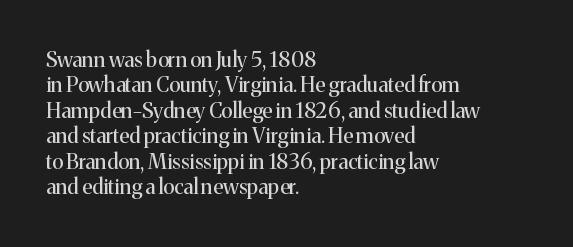
Q: Is the text bold? A: No.
Q: Is the text italic (slanted)? A: No, it is upright.
Q: Is the text underlined? A: No.
Q: How is the paragraph aligned? A: Left-aligned.
Q: Is the spacing between letters normal or unusually wide? A: Normal.
